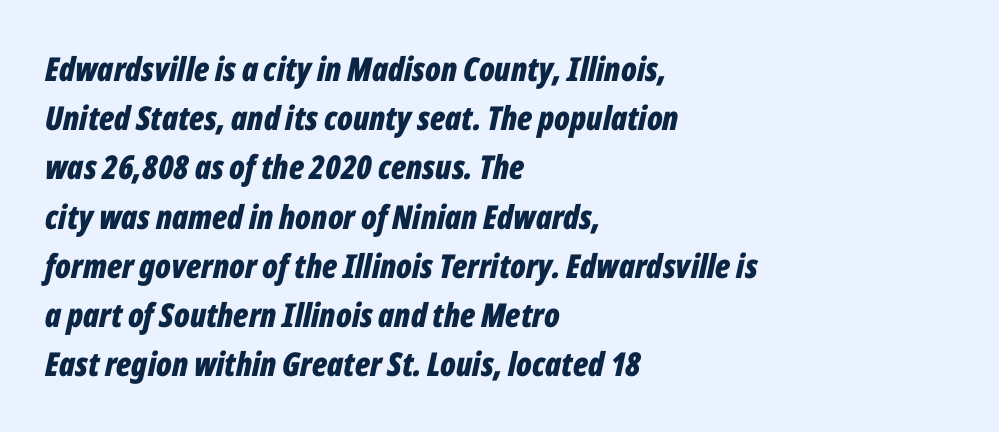
Q: Is the text bold? A: Yes.
Q: Is the text italic (slanted)? A: Yes, it leans right by about 12 degrees.
Q: Is the text underlined? A: No.
Q: How is the paragraph aligned? A: Left-aligned.
Q: Is the spacing between letters normal or unusually wide? A: Normal.
Q: Is the spacing between lines tight, normal or loose? A: Normal.
Q: Width (condensed, normal, or wide)? A: Condensed.
Q: Stroke contrast? A: Low.
Q: x-height? A: Medium.
Q: Monospaced? A: No.
